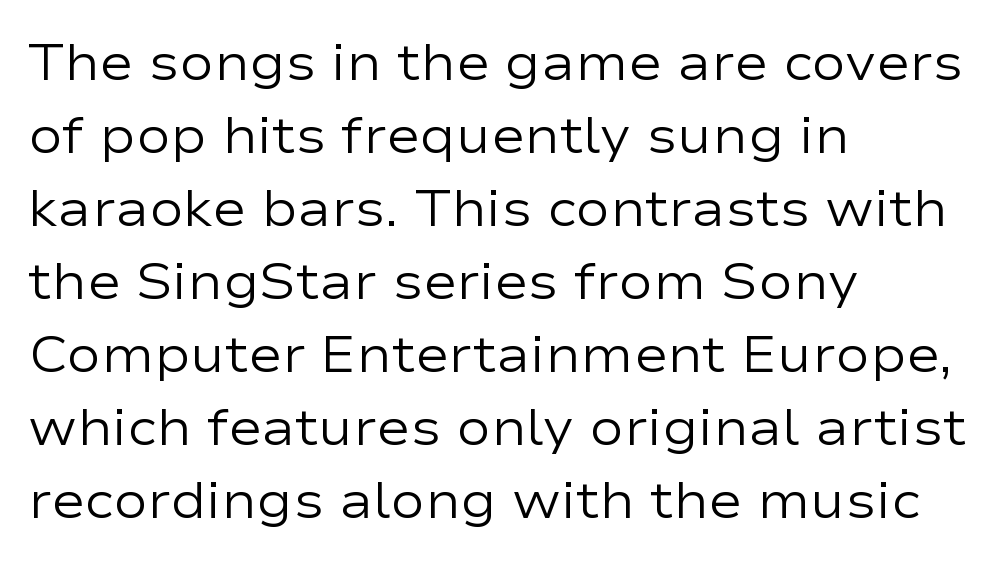
The image shows 51 px regular-weight, wide sans-serif type, upright; set left-aligned, normal line spacing (1.43x), normal letter spacing, not underlined; low stroke contrast and a medium x-height.
